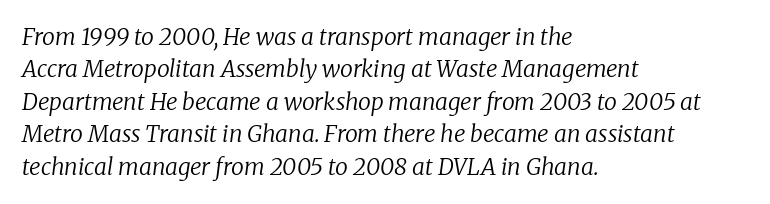
The image shows 23 px text type, italic (leaning right); set left-aligned, normal line spacing (1.41x), normal letter spacing, not underlined.
